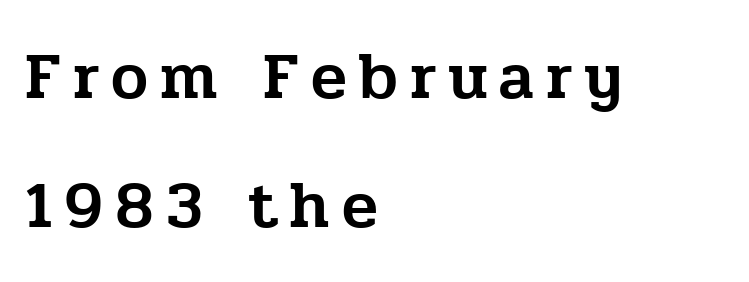
The image shows 66 px serif type, upright; set left-aligned, loose line spacing (1.95x), not underlined; low stroke contrast and a medium x-height.
